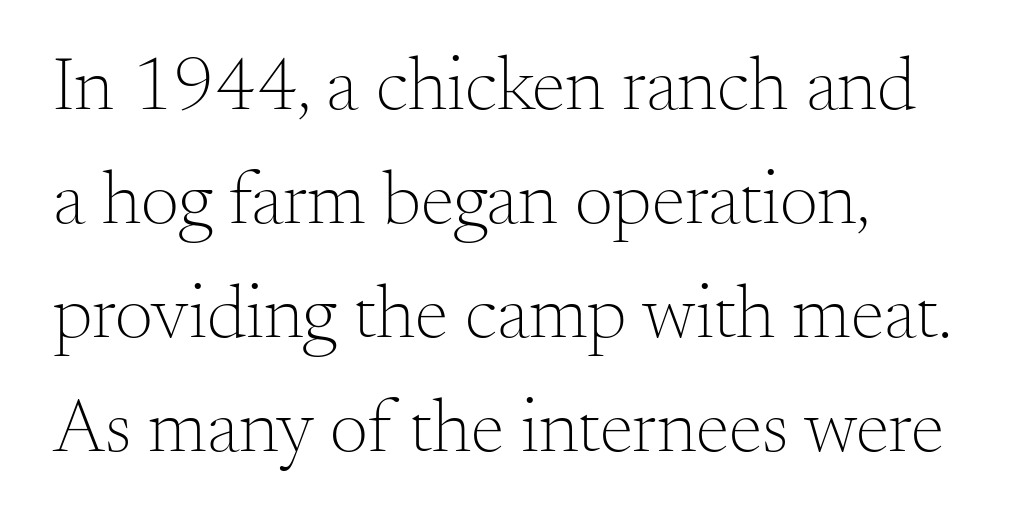
Q: Is the text bold? A: No.
Q: Is the text italic (slanted)? A: No, it is upright.
Q: Is the typeface a serif or a sans-serif typeface? A: Serif.
Q: Is the text underlined? A: No.
Q: Is the spacing between letters normal or unusually wide? A: Normal.
Q: Is the spacing between lines tight, normal or loose? A: Normal.
Q: Width (condensed, normal, or wide)? A: Normal.
Q: Stroke contrast? A: Medium.
Q: x-height? A: Small.
Q: Monospaced? A: No.
